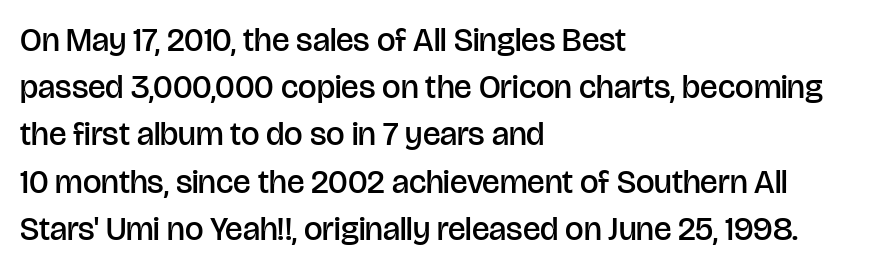
{"serif": "no", "italic": "no", "bold": "semi", "weight": "semibold", "width": "normal", "stroke_contrast": "low", "x_height": "large", "monospaced": "no", "underline": "no", "align": "left", "line_spacing": "normal", "line_spacing_ratio": 1.43, "letter_spacing": "normal", "letter_spacing_em": 0.0, "glyph_px": 33}
